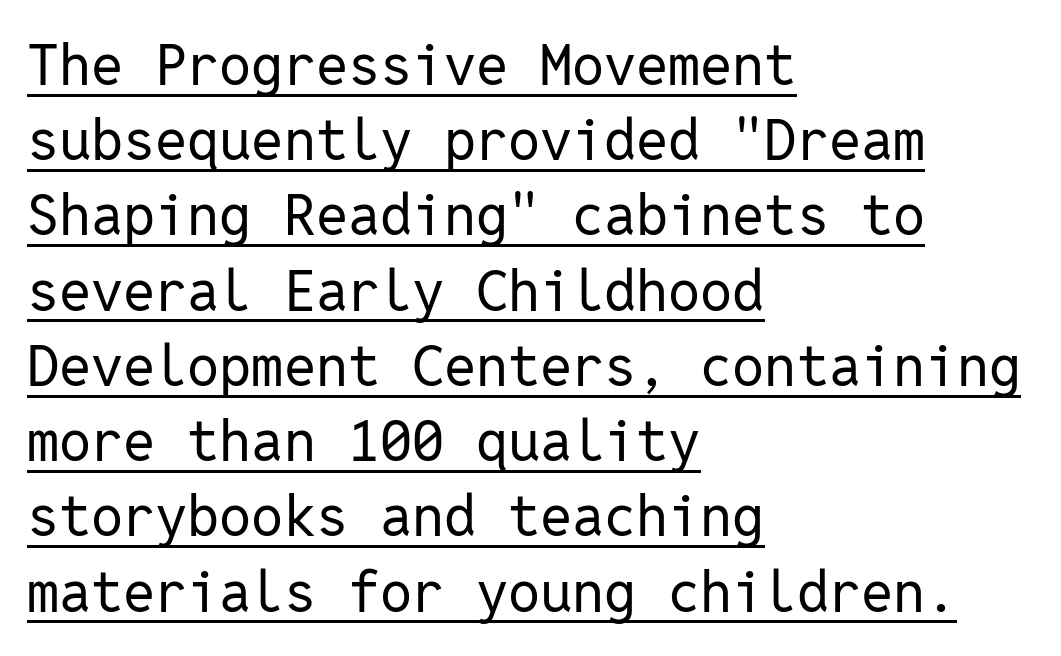
{"serif": "no", "italic": "no", "bold": "no", "weight": "regular", "width": "normal", "stroke_contrast": "low", "x_height": "medium", "monospaced": "yes", "underline": "yes", "align": "left", "line_spacing": "normal", "line_spacing_ratio": 1.32, "letter_spacing": "normal", "letter_spacing_em": 0.0, "glyph_px": 57}
